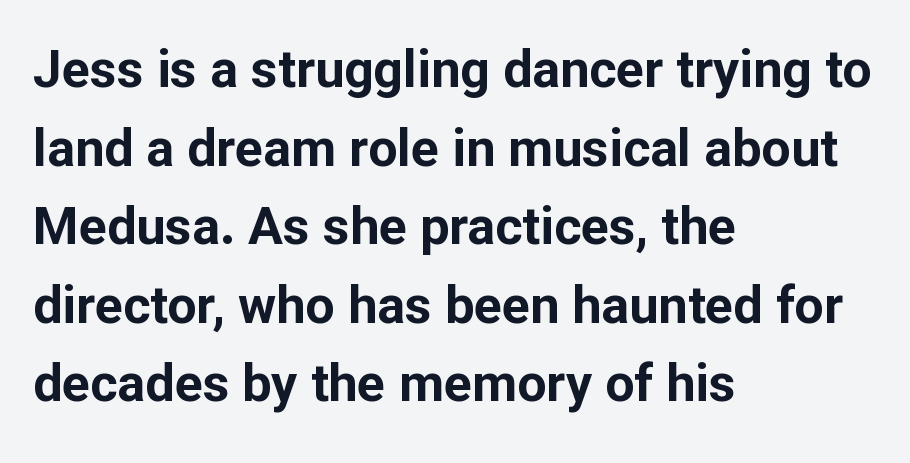
{"serif": "no", "italic": "no", "bold": "yes", "weight": "bold", "width": "normal", "stroke_contrast": "low", "x_height": "medium", "monospaced": "no", "underline": "no", "align": "left", "line_spacing": "normal", "line_spacing_ratio": 1.51, "letter_spacing": "normal", "letter_spacing_em": 0.0, "glyph_px": 52}
